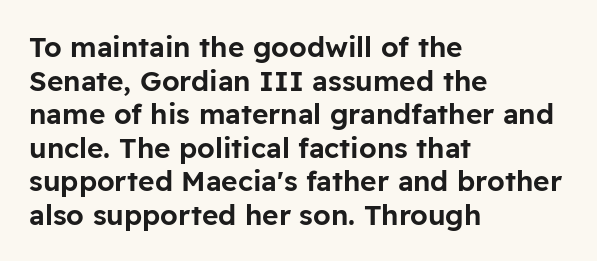
Q: Is the text italic (slanted)? A: No, it is upright.
Q: Is the typeface a serif or a sans-serif typeface? A: Sans-serif.
Q: Is the text underlined? A: No.
Q: How is the paragraph aligned? A: Left-aligned.
Q: Is the spacing between letters normal or unusually wide? A: Normal.
Q: Width (condensed, normal, or wide)? A: Normal.
Q: Stroke contrast? A: Low.
Q: x-height? A: Medium.
Q: Monospaced? A: No.
